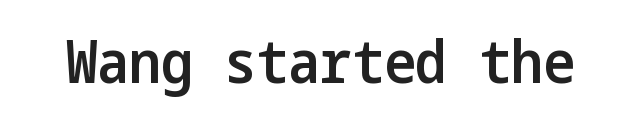
{"serif": "no", "italic": "no", "bold": "semi", "weight": "semibold", "width": "condensed", "stroke_contrast": "low", "x_height": "medium", "underline": "no", "letter_spacing": "normal", "letter_spacing_em": 0.0, "glyph_px": 60}
